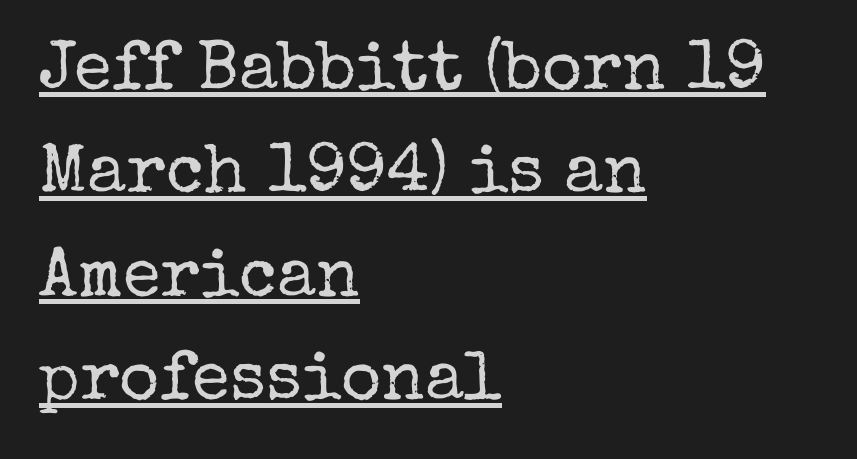
No chunkiness to these letters — they're not bold. Decoration check: the copy is underlined. All the whitespace from short lines collects on the right. A typesetter would call this zero additional tracking.
